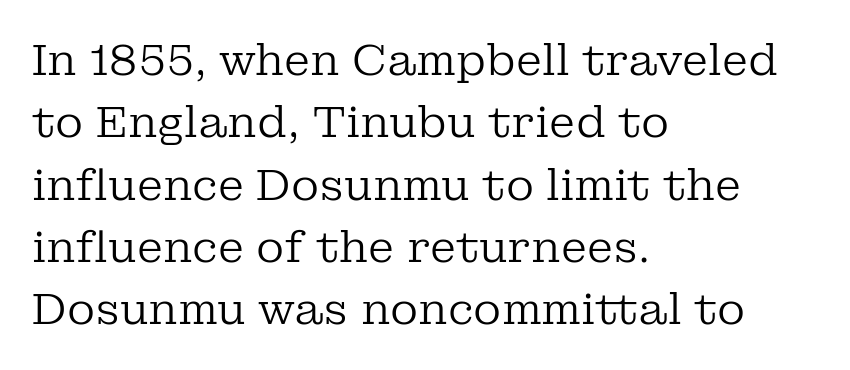
{"serif": "yes", "italic": "no", "bold": "no", "weight": "regular", "width": "normal", "stroke_contrast": "low", "x_height": "medium", "monospaced": "no", "underline": "no", "align": "left", "line_spacing": "normal", "line_spacing_ratio": 1.45, "letter_spacing": "normal", "letter_spacing_em": 0.0, "glyph_px": 43}
